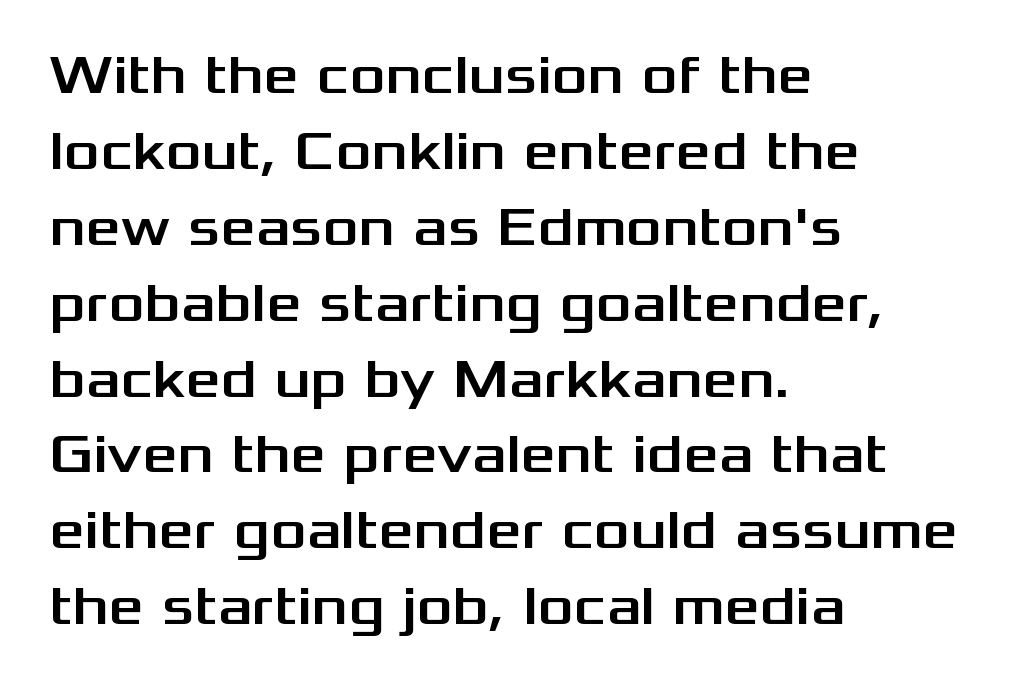
The letters stand straight up with perfectly vertical stems. Varying glyph widths throughout — classic text-font behaviour. Characters follow at the spacing the type designer built in. Check where the strokes stop: nothing finishes them off — pure sans. Just letters on the line, the space beneath them empty. Horizontal alignment here is leftward, the default for most running prose.
